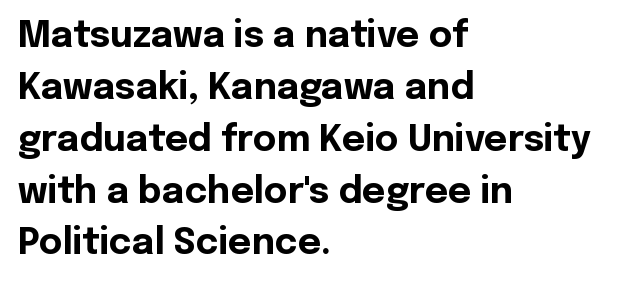
Upright lettering throughout. Teacher's note: observe the even left margin — that is flush-left alignment. The face used here is a sans, in the tradition of grotesques and geometrics. The specimen omits any rule beneath the text block's lines. A dark, heavy texture on the line: the type is bold.
